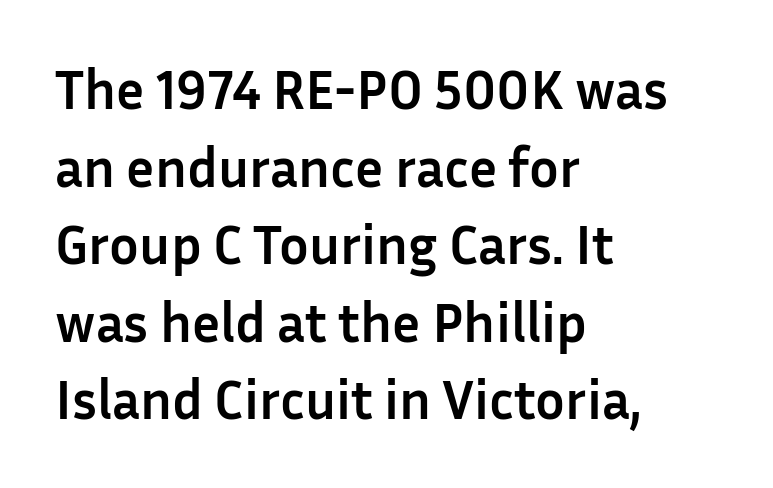
This sample uses a sans-serif face. The compositor pushed each line to the left boundary. The horizontal fit of the characters is conventional and even. Typesetter's note: full bold, strokes at maximum text heaviness. Plain, unruled lines of type. These lines were composed using upright roman letters.
